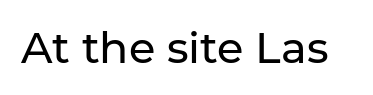
Q: Is the text bold? A: No.
Q: Is the text italic (slanted)? A: No, it is upright.
Q: Is the typeface a serif or a sans-serif typeface? A: Sans-serif.
Q: Is the text underlined? A: No.
Q: Is the spacing between letters normal or unusually wide? A: Normal.
Q: Width (condensed, normal, or wide)? A: Normal.
Q: Stroke contrast? A: Low.
Q: x-height? A: Medium.
Q: Monospaced? A: No.
